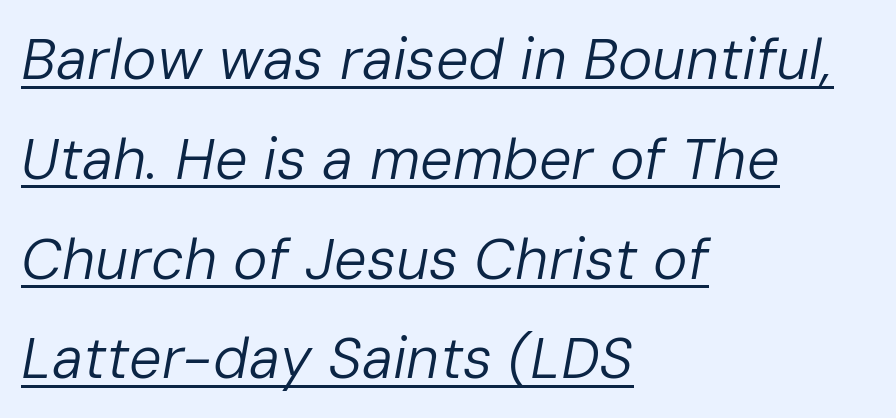
The image shows 58 px regular-weight type, italic (leaning right); set left-aligned, line spacing 1.72x, normal letter spacing, underlined; low stroke contrast and a medium x-height.
